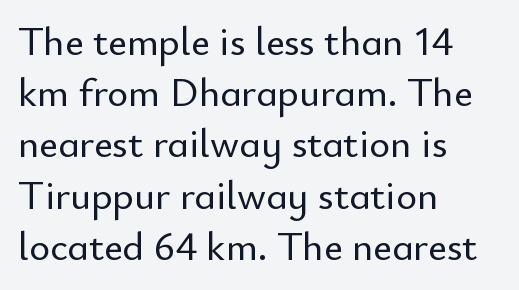
Q: Is the text italic (slanted)? A: No, it is upright.
Q: Is the typeface a serif or a sans-serif typeface? A: Sans-serif.
Q: Is the text underlined? A: No.
Q: How is the paragraph aligned? A: Left-aligned.
Q: Is the spacing between letters normal or unusually wide? A: Normal.
Q: Is the spacing between lines tight, normal or loose? A: Normal.
Q: Width (condensed, normal, or wide)? A: Normal.
Q: Stroke contrast? A: Low.
Q: x-height? A: Small.
Q: Monospaced? A: No.
